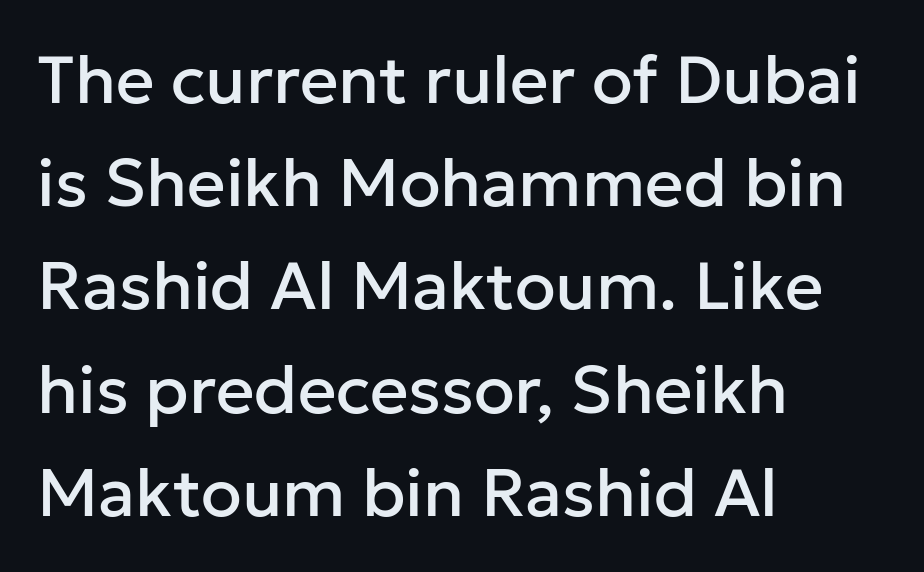
The image shows 67 px sans-serif type, upright; set left-aligned, normal line spacing (1.54x), normal letter spacing, not underlined; low stroke contrast and a medium x-height.
